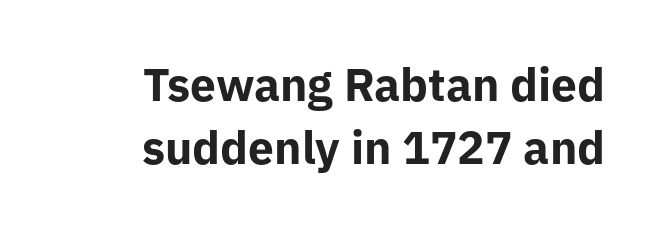
{"serif": "no", "italic": "no", "bold": "yes", "weight": "bold", "width": "normal", "stroke_contrast": "low", "x_height": "medium", "monospaced": "no", "underline": "no", "align": "right", "line_spacing": "normal", "line_spacing_ratio": 1.38, "letter_spacing": "normal", "letter_spacing_em": 0.0, "glyph_px": 46}
